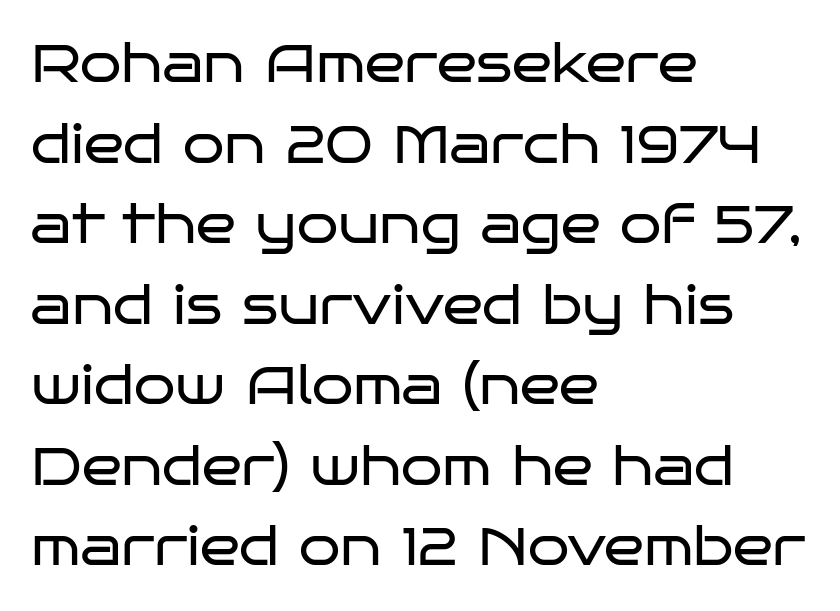
Honestly, the row spacing looks completely unremarkable. This rendering uses left alignment, leaving the right contour irregular. Tracking here is standard; glyphs follow each other at the usual distance. Decoration check: the copy has no underline. Note the varied advance widths — an 'i' is clearly narrower than an 'm'. Notice how the stems are strictly vertical — no italics here.
